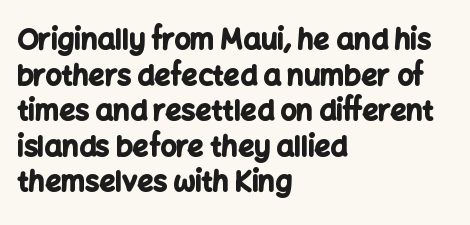
The image shows 28 px bold sans-serif type, upright; set left-aligned, normal line spacing (1.27x), normal letter spacing, not underlined; low stroke contrast and a medium x-height.
